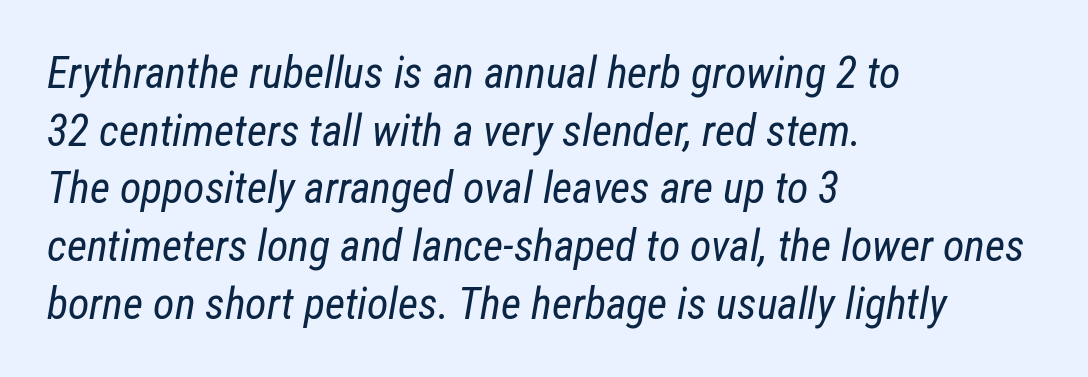
{"italic": "yes", "lean": "right", "slant_degrees": 12, "bold": "no", "weight": "regular", "width": "condensed", "stroke_contrast": "low", "x_height": "medium", "monospaced": "no", "underline": "no", "align": "left", "line_spacing": "normal", "line_spacing_ratio": 1.31, "letter_spacing": "normal", "letter_spacing_em": 0.0, "glyph_px": 44}
